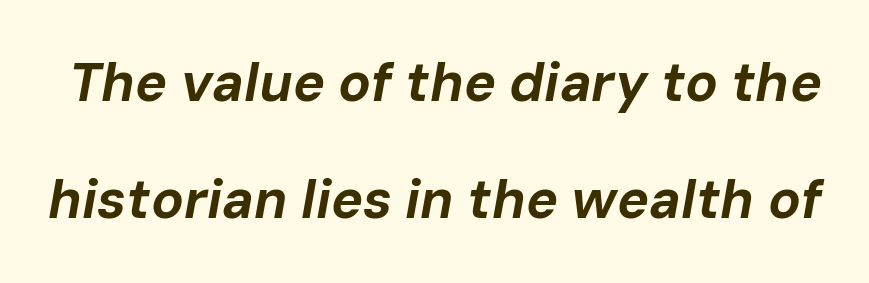
Q: Is the text bold? A: Yes.
Q: Is the text italic (slanted)? A: Yes, it leans right by about 10 degrees.
Q: Is the text underlined? A: No.
Q: Is the spacing between letters normal or unusually wide? A: Normal.
Q: Is the spacing between lines tight, normal or loose? A: Loose.
Q: Width (condensed, normal, or wide)? A: Normal.
Q: Stroke contrast? A: Low.
Q: x-height? A: Medium.
Q: Monospaced? A: No.
